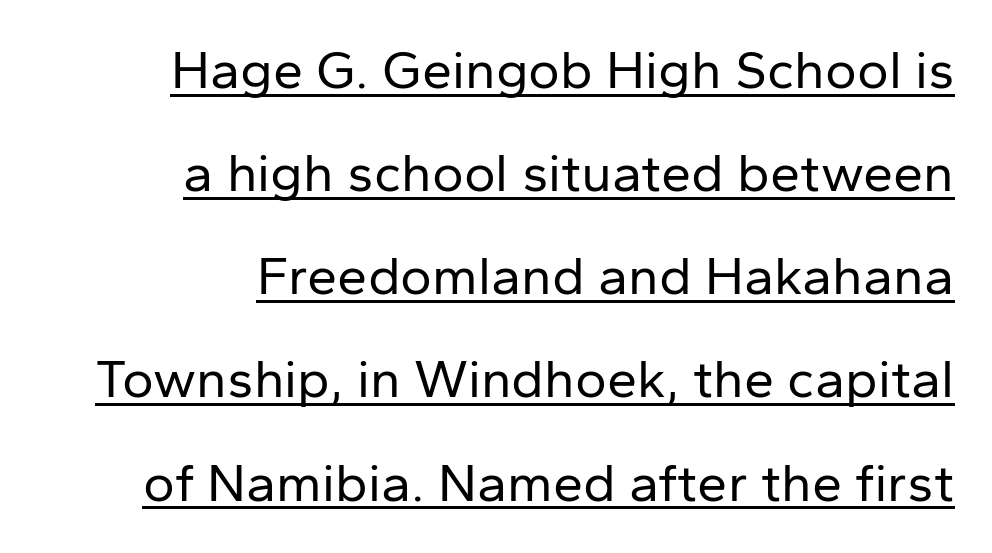
Q: Is the text bold? A: No.
Q: Is the text italic (slanted)? A: No, it is upright.
Q: Is the typeface a serif or a sans-serif typeface? A: Sans-serif.
Q: Is the text underlined? A: Yes.
Q: How is the paragraph aligned? A: Right-aligned.
Q: Is the spacing between letters normal or unusually wide? A: Normal.
Q: Is the spacing between lines tight, normal or loose? A: Loose.
Q: Width (condensed, normal, or wide)? A: Normal.
Q: Stroke contrast? A: Low.
Q: x-height? A: Medium.
Q: Monospaced? A: No.
